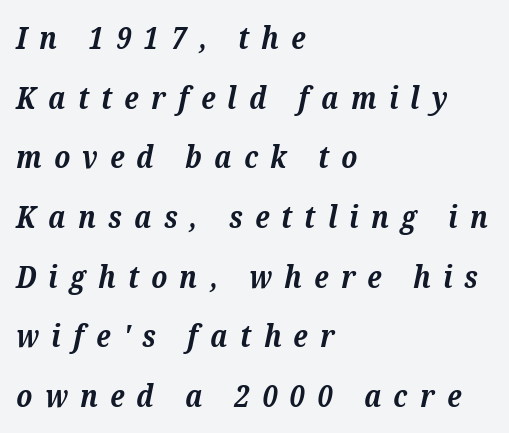
The image shows 30 px bold serif type, italic (leaning right); set left-aligned, loose line spacing (1.99x), unusually wide letter spacing (+0.41 em), not underlined; medium stroke contrast and a medium x-height.
